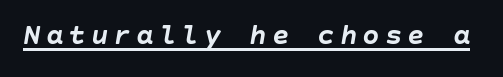
Q: Is the text bold? A: Yes.
Q: Is the text italic (slanted)? A: Yes, it leans right by about 10 degrees.
Q: Is the text underlined? A: Yes.
Q: Width (condensed, normal, or wide)? A: Normal.
Q: Stroke contrast? A: Low.
Q: x-height? A: Large.
